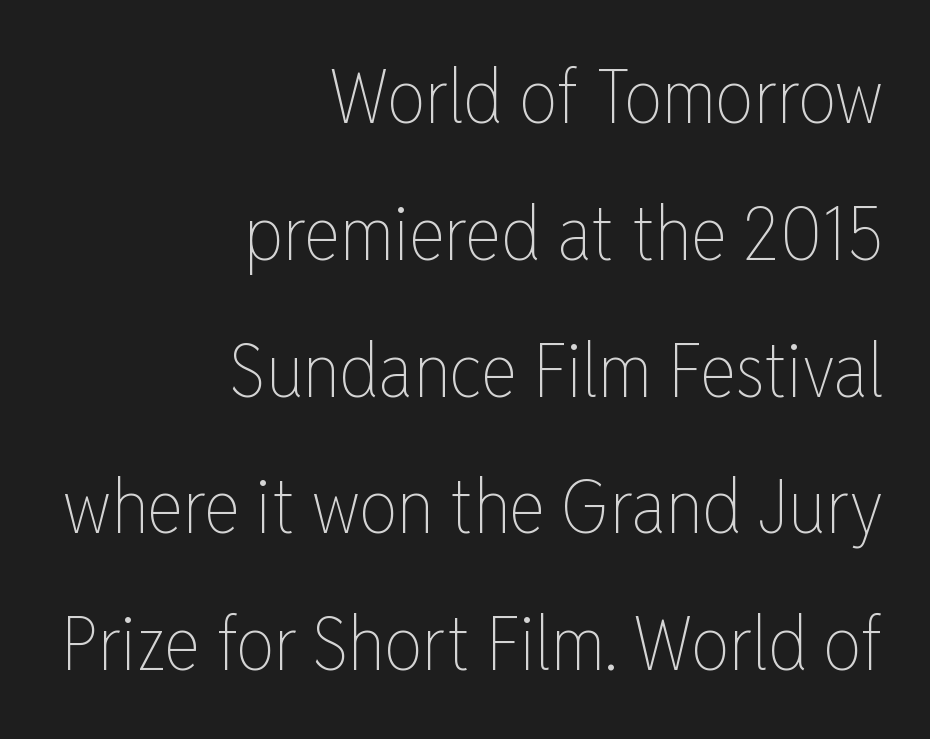
Q: Is the text bold? A: No.
Q: Is the text italic (slanted)? A: No, it is upright.
Q: Is the text underlined? A: No.
Q: How is the paragraph aligned? A: Right-aligned.
Q: Is the spacing between letters normal or unusually wide? A: Normal.
Q: Width (condensed, normal, or wide)? A: Condensed.
Q: Stroke contrast? A: Low.
Q: x-height? A: Medium.
Q: Monospaced? A: No.
